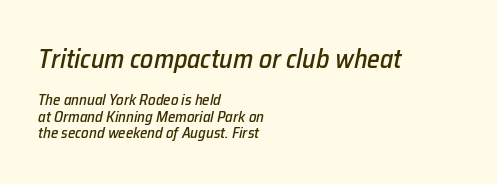
The image shows 26 px text type, italic (leaning right); set left-aligned, tight line spacing (1.1x), normal letter spacing, not underlined; the first (top) block is 1.73x larger.
